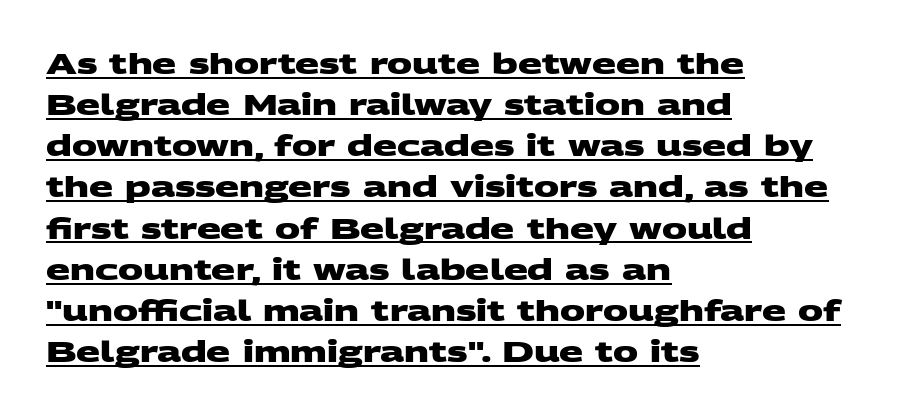
{"serif": "no", "bold": "yes", "weight": "heavy", "width": "wide", "stroke_contrast": "medium", "x_height": "large", "monospaced": "no", "underline": "yes", "align": "left", "line_spacing": "normal", "line_spacing_ratio": 1.47, "letter_spacing": "normal", "letter_spacing_em": 0.0, "glyph_px": 28}
